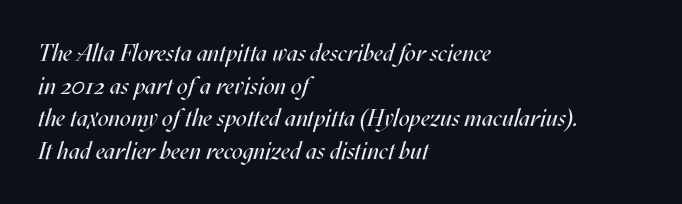
In terms of posture, this sample is oblique. Each line starts at the same left margin while the right side varies. Clear beneath every line of the passage. Tracking here is standard; glyphs follow each other at the usual distance. Nothing heavy about these letters — not bold at all. Vertically, the passage feels balanced, rows spaced as you'd expect.
